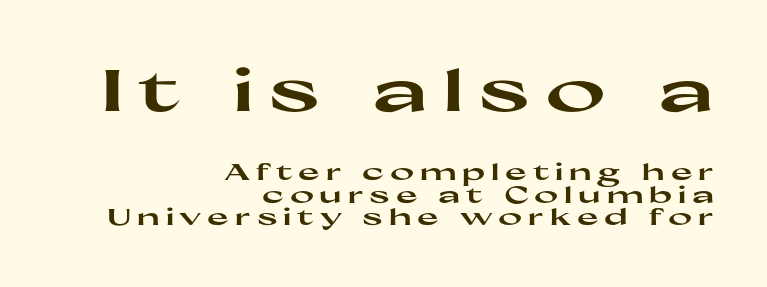
This is sans-serif lettering, the kind often seen on screens and signage. Reading down the block, your eye finds every line finishing at a fixed right position. Think of a printed novel: that variable character pitch is what you see here. The type is letterspaced generously, with wide tracking. Horizontal bands of white between lines are thin slivers. Bare-footed words on every line.
